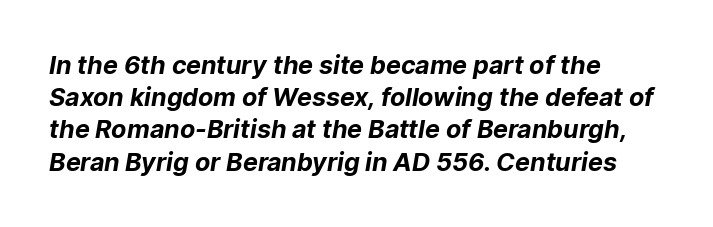
{"bold": "yes", "underline": "no", "align": "left", "line_spacing": "normal", "line_spacing_ratio": 1.29, "letter_spacing": "normal", "letter_spacing_em": 0.0, "glyph_px": 25}
